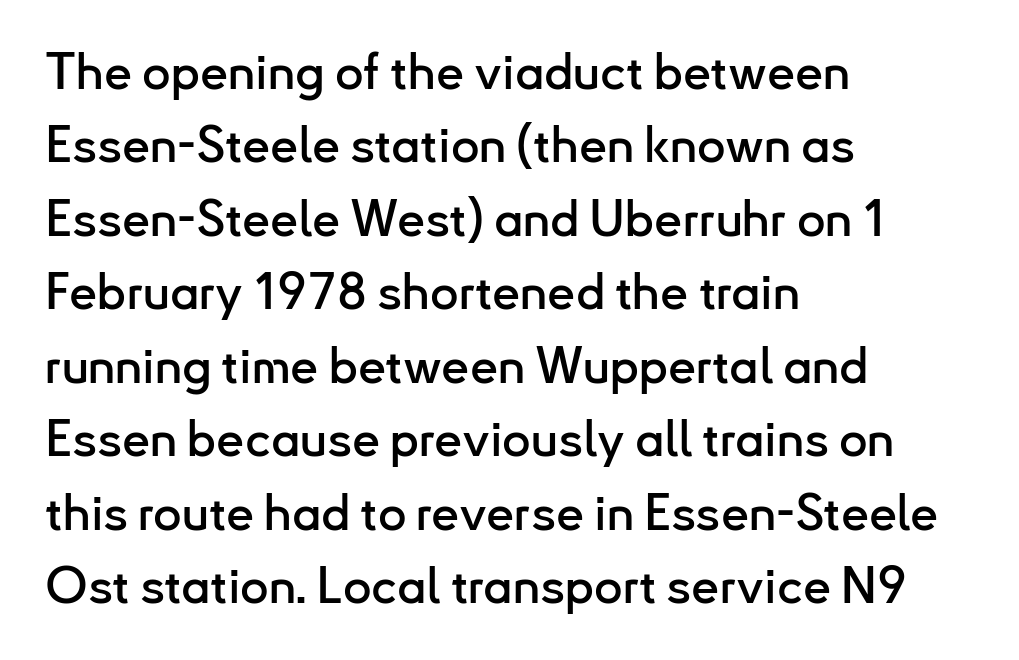
Q: Is the text italic (slanted)? A: No, it is upright.
Q: Is the typeface a serif or a sans-serif typeface? A: Sans-serif.
Q: Is the text underlined? A: No.
Q: How is the paragraph aligned? A: Left-aligned.
Q: Is the spacing between letters normal or unusually wide? A: Normal.
Q: Is the spacing between lines tight, normal or loose? A: Normal.
Q: Width (condensed, normal, or wide)? A: Normal.
Q: Stroke contrast? A: Low.
Q: x-height? A: Small.
Q: Monospaced? A: No.
